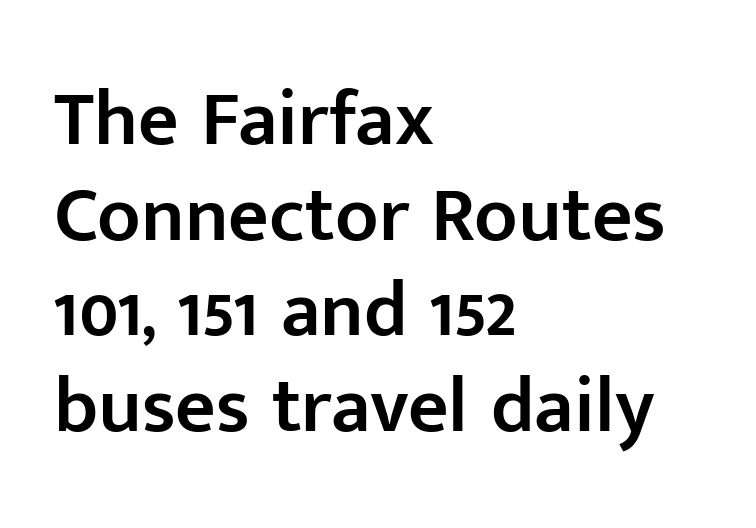
Compared with a centered layout, this one pins lines to the left instead. A somewhat darkened texture: the type is semibold rather than bold. The letters advance in unequal steps, a hallmark of proportional type. Compared with typical body copy, the letter spacing here is the same. Look at the bottom of the vertical strokes: they stop flat, with no serifs.
